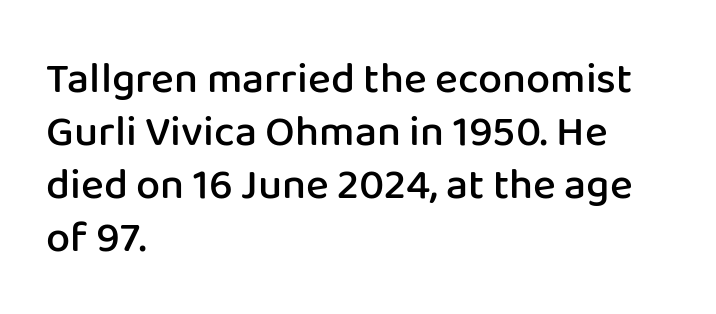
{"serif": "no", "italic": "no", "bold": "semi", "weight": "semibold", "width": "normal", "stroke_contrast": "low", "x_height": "medium", "monospaced": "no", "underline": "no", "align": "left", "line_spacing_ratio": 1.23, "letter_spacing": "normal", "letter_spacing_em": 0.0, "glyph_px": 43}
